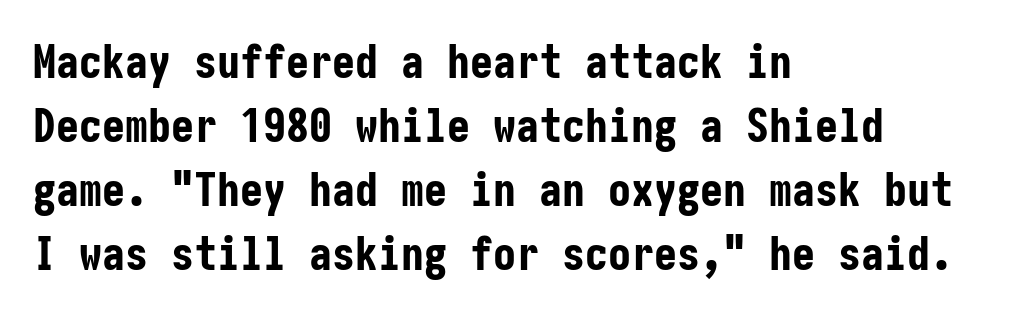
The image shows 46 px bold, condensed sans-serif type, upright; set left-aligned, normal line spacing (1.39x), normal letter spacing, not underlined; low stroke contrast and a medium x-height.
